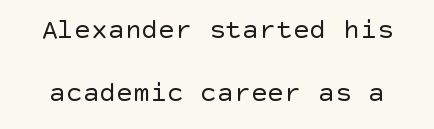
{"serif": "no", "italic": "no", "bold": "no", "weight": "regular", "width": "normal", "x_height": "large", "underline": "no", "line_spacing": "loose", "line_spacing_ratio": 2.26, "letter_spacing": "normal", "letter_spacing_em": 0.0, "glyph_px": 28}
